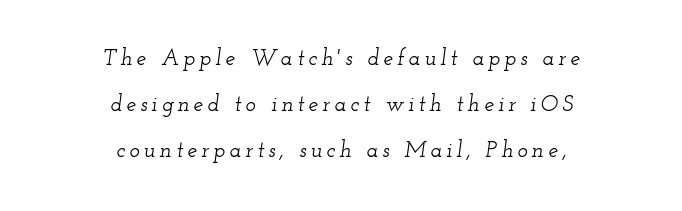
{"italic": "yes", "lean": "right", "slant_degrees": 12, "underline": "no", "align": "center", "line_spacing": "loose", "line_spacing_ratio": 2.08, "glyph_px": 22}
